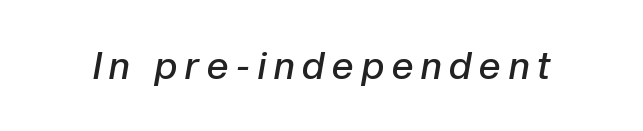
Q: Is the text bold? A: Semi-bold.
Q: Is the text italic (slanted)? A: Yes, it leans right by about 10 degrees.
Q: Is the text underlined? A: No.
Q: Is the spacing between letters normal or unusually wide? A: Unusually wide.
Q: Width (condensed, normal, or wide)? A: Normal.
Q: Stroke contrast? A: Low.
Q: x-height? A: Medium.
Q: Monospaced? A: No.
